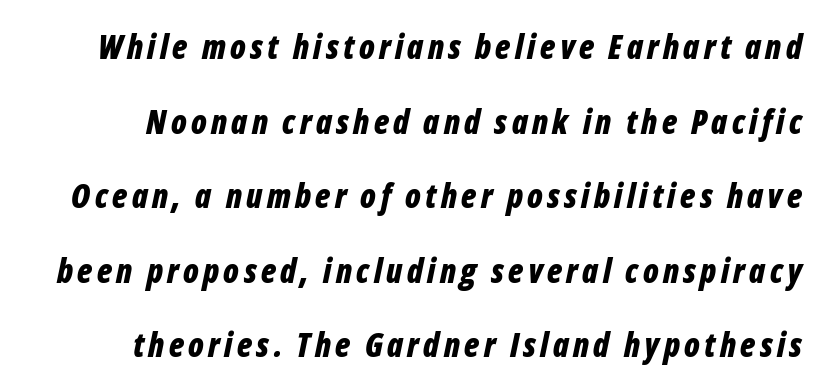
Q: Is the text bold? A: Yes.
Q: Is the text italic (slanted)? A: Yes, it leans right by about 12 degrees.
Q: Is the text underlined? A: No.
Q: Is the spacing between lines tight, normal or loose? A: Loose.
Q: Width (condensed, normal, or wide)? A: Condensed.
Q: Stroke contrast? A: Low.
Q: x-height? A: Medium.
Q: Monospaced? A: No.
